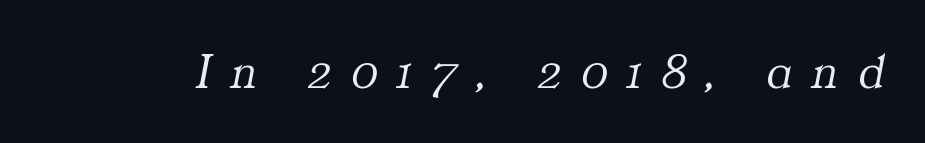
{"serif": "yes", "italic": "yes", "lean": "right", "slant_degrees": 11, "bold": "no", "weight": "light", "width": "normal", "stroke_contrast": "medium", "x_height": "medium", "monospaced": "no", "underline": "no", "letter_spacing": "wide", "letter_spacing_em": 0.4, "glyph_px": 50}
